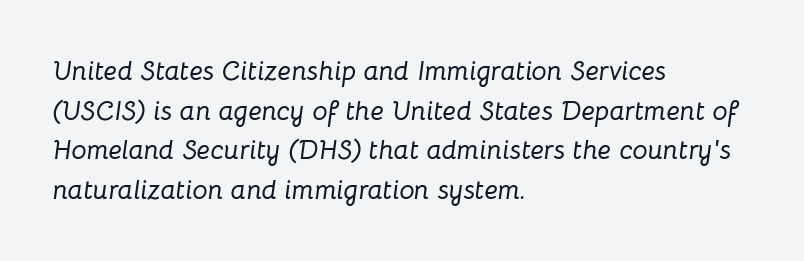
The lines are quadded left. The letters are slanted; this is an italic face. A clean baseline with only descenders dipping below it. Regular leading. What stands out about the letter spacing? Nothing — it is the standard amount.
